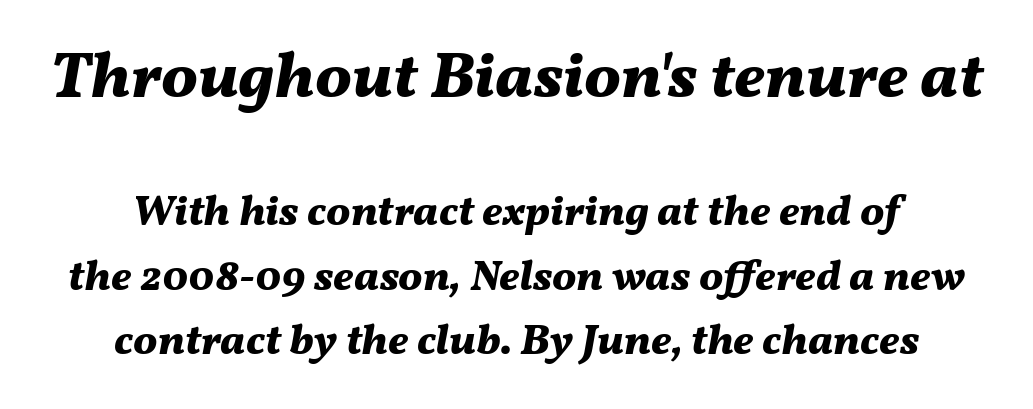
{"italic": "yes", "lean": "right", "slant_degrees": 11, "bold": "yes", "weight": "bold", "width": "normal", "stroke_contrast": "medium", "x_height": "medium", "monospaced": "no", "underline": "no", "align": "center", "line_spacing": "normal", "line_spacing_ratio": 1.5, "letter_spacing": "normal", "letter_spacing_em": 0.0, "larger_block": "first", "size_ratio": 1.51, "glyph_px": 65}
